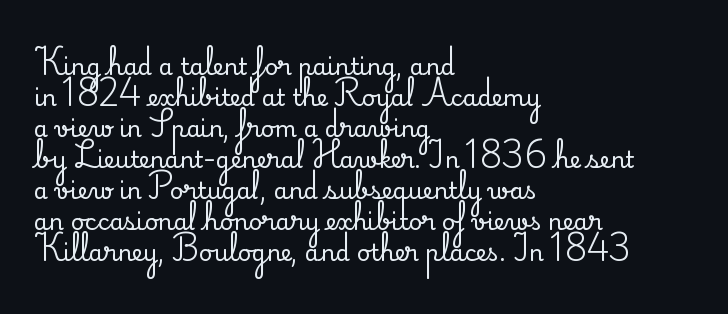
The image shows 23 px text type, upright; set left-aligned, normal line spacing (1.35x), normal letter spacing, not underlined.
